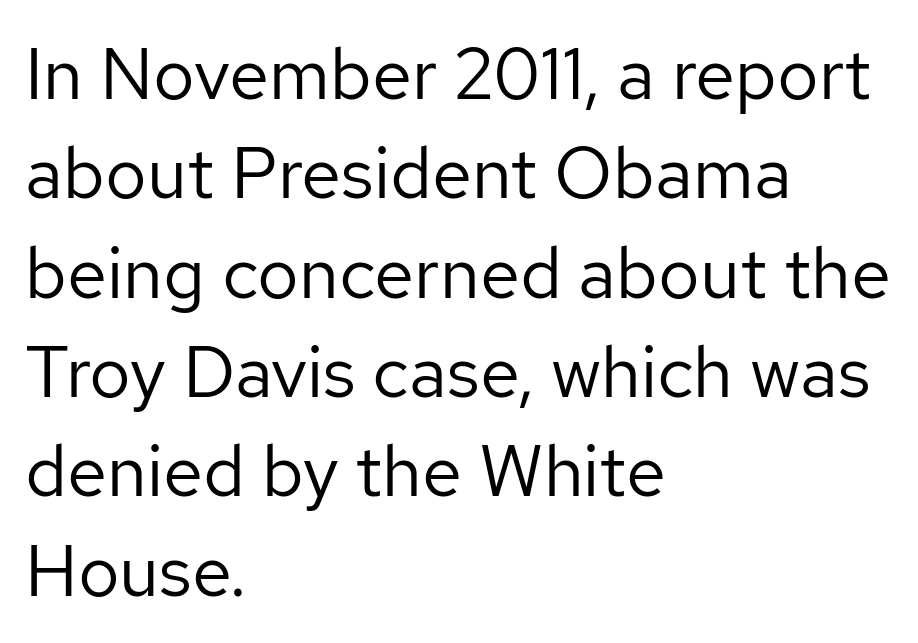
Interline gaps are of average width in this sample. Anything drawn beneath the words? Only blank space. Nothing unusual about the tracking: characters are spaced as the font intends. Does the type have serifs? No, each stem ends abruptly. Stem width sits at or under what a default text font uses. Do the characters align in a grid? No, the font is proportional.
